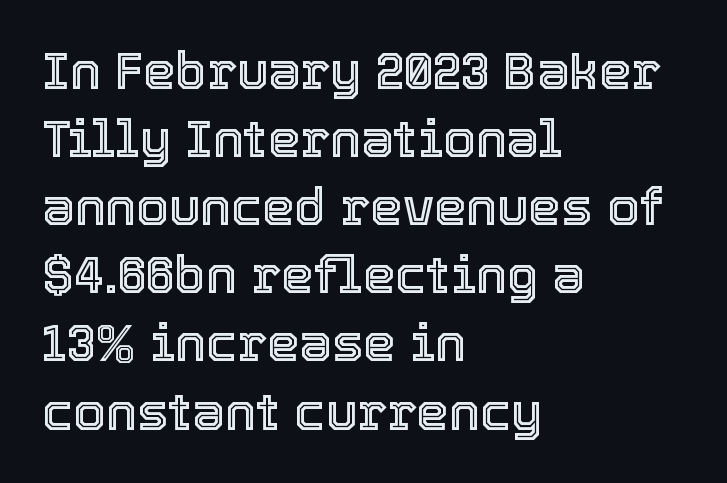
Q: Is the text italic (slanted)? A: No, it is upright.
Q: Is the text underlined? A: No.
Q: How is the paragraph aligned? A: Left-aligned.
Q: Is the spacing between letters normal or unusually wide? A: Normal.
Q: Is the spacing between lines tight, normal or loose? A: Normal.
Q: Width (condensed, normal, or wide)? A: Normal.
Q: x-height? A: Medium.
Q: Monospaced? A: No.
